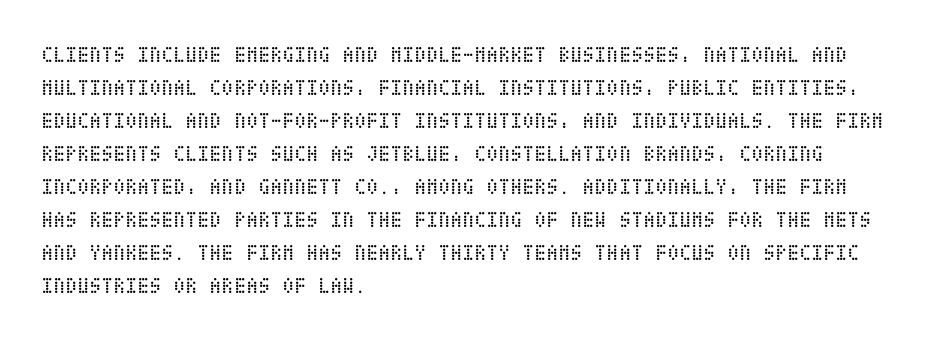
In terms of leading, this rendering sits right in the middle. Quick note: not italic, upright. Stems here are at most as thick as an everyday book face. Letter spacing: default.
